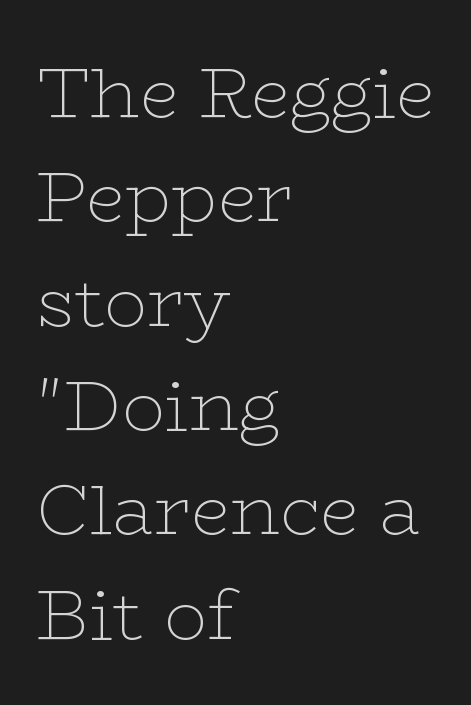
{"serif": "yes", "italic": "no", "bold": "no", "weight": "thin", "width": "wide", "stroke_contrast": "low", "x_height": "medium", "monospaced": "no", "underline": "no", "align": "left", "line_spacing": "normal", "line_spacing_ratio": 1.47, "letter_spacing": "normal", "letter_spacing_em": 0.0, "glyph_px": 71}
